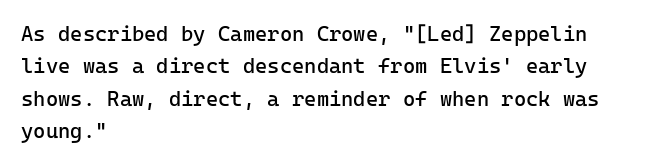
Words float on clear page, feet unadorned. Letters have the restrained weight of plain body copy at most. Horizontal alignment here is leftward, the default for most running prose. Whoever set this chose a conventional vertical rhythm. This sample uses an upright cut, with every glyph sitting square on the baseline.
